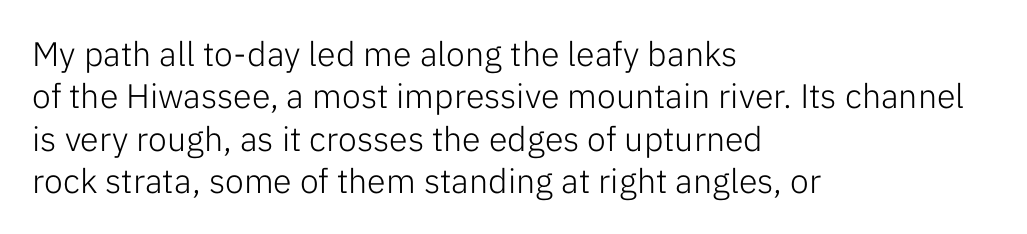
{"serif": "no", "italic": "no", "bold": "no", "weight": "light", "width": "normal", "stroke_contrast": "low", "x_height": "medium", "monospaced": "no", "underline": "no", "align": "left", "line_spacing": "normal", "line_spacing_ratio": 1.25, "letter_spacing": "normal", "letter_spacing_em": 0.0, "glyph_px": 34}
